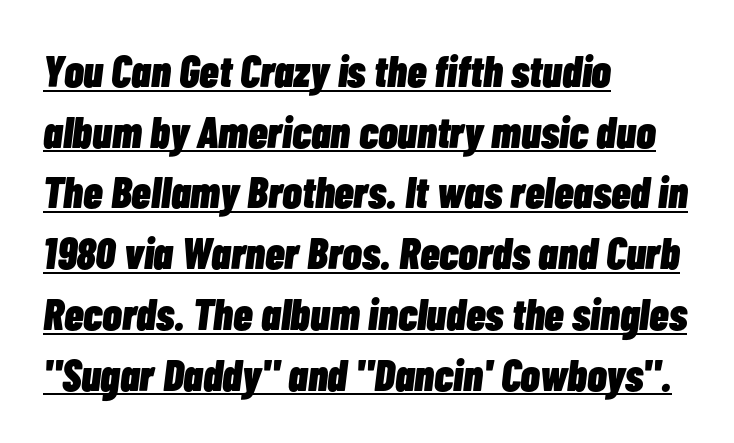
{"italic": "yes", "lean": "right", "slant_degrees": 7, "bold": "yes", "weight": "heavy", "width": "condensed", "stroke_contrast": "low", "x_height": "medium", "monospaced": "no", "underline": "yes", "align": "left", "line_spacing": "normal", "line_spacing_ratio": 1.38, "letter_spacing": "normal", "letter_spacing_em": 0.0, "glyph_px": 44}
